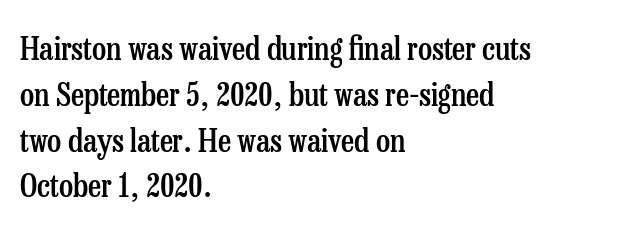
The image shows 32 px semibold, condensed serif type, upright; set left-aligned, normal line spacing (1.43x), normal letter spacing, not underlined; low stroke contrast and a medium x-height.
